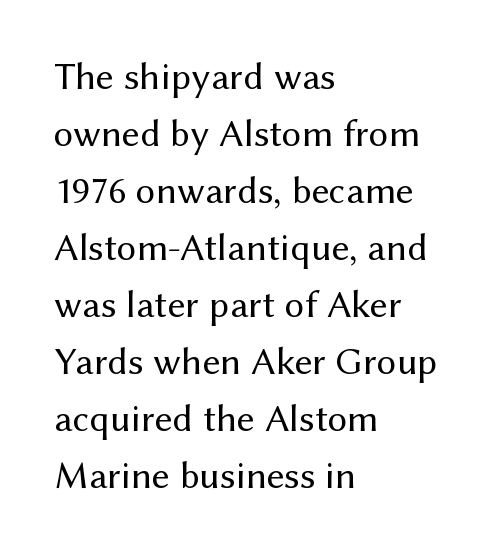
The line texture is even and compact thanks to regular tracking. Notice how the stems are strictly vertical — no italics here. The words here are not underlined. Is this a sans? Yes — the strokes have no serifs. Weight: regular or lighter. Interline gaps are of average width in this sample.
